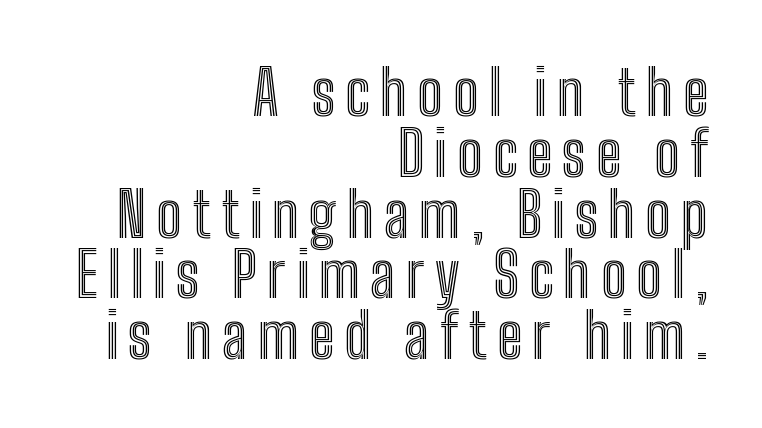
Q: Is the text italic (slanted)? A: No, it is upright.
Q: Is the text underlined? A: No.
Q: How is the paragraph aligned? A: Right-aligned.
Q: Is the spacing between lines tight, normal or loose? A: Tight.
Q: Width (condensed, normal, or wide)? A: Condensed.
Q: x-height? A: Medium.
Q: Monospaced? A: No.
